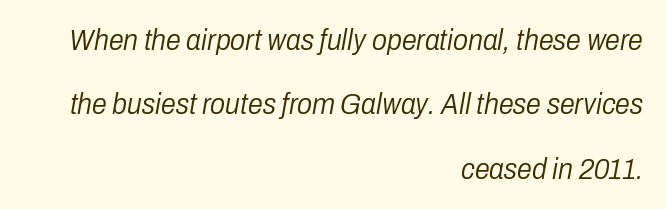
The image shows 30 px light, condensed type, italic (leaning right); set right-aligned, loose line spacing (2.15x), normal letter spacing, not underlined; low stroke contrast and a medium x-height.
